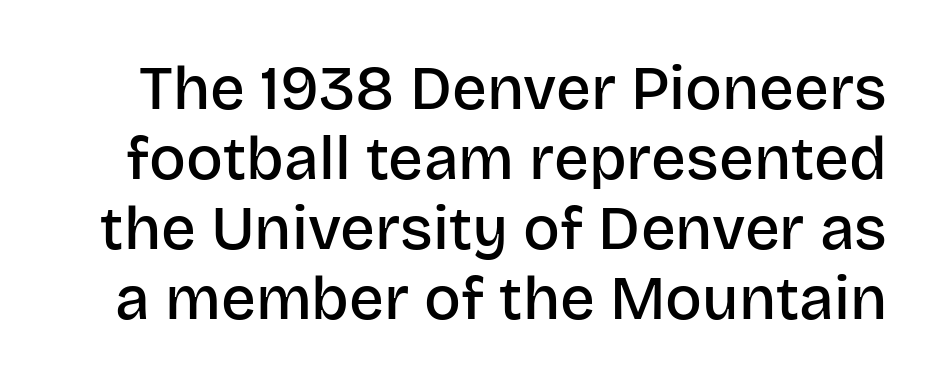
Q: Is the text bold? A: Semi-bold.
Q: Is the text italic (slanted)? A: No, it is upright.
Q: Is the typeface a serif or a sans-serif typeface? A: Sans-serif.
Q: Is the text underlined? A: No.
Q: Is the spacing between letters normal or unusually wide? A: Normal.
Q: Is the spacing between lines tight, normal or loose? A: Tight.
Q: Width (condensed, normal, or wide)? A: Normal.
Q: Stroke contrast? A: Low.
Q: x-height? A: Large.
Q: Monospaced? A: No.
